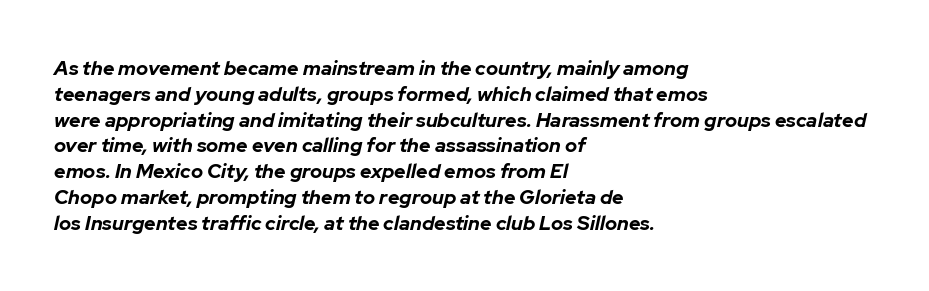
The typography opts for an oblique posture over an upright one. Notice how thick the strokes are: this is what a full bold looks like. In terms of leading, this rendering sits right in the middle. Spacing between characters is what you'd get straight out of the box.
